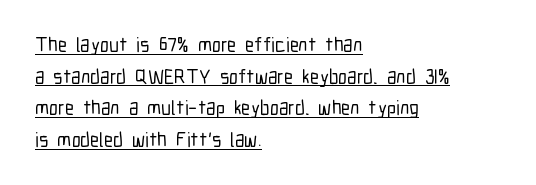
Q: Is the text italic (slanted)? A: No, it is upright.
Q: Is the text underlined? A: Yes.
Q: How is the paragraph aligned? A: Left-aligned.
Q: Is the spacing between letters normal or unusually wide? A: Normal.
Q: Is the spacing between lines tight, normal or loose? A: Normal.
